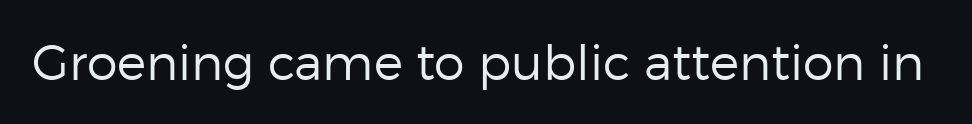
Each letter keeps its own natural width here, so spacing adapts to shape. The letters stand straight up with perfectly vertical stems. Heaviness? Minimal to ordinary, like unemphasized prose. The area under the type is left untouched. A typesetter would label this face a sans.
